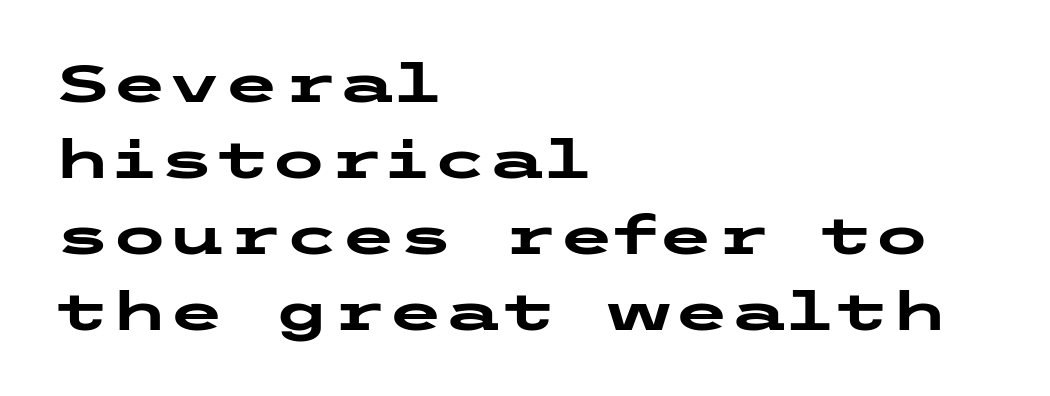
These lines sit exactly where default settings would place them. Compared with an ordinary text face, these strokes are far heavier — a full bold. Is the block centered? No — it sits flush against the left margin. Characters remain perfectly vertical along every line. Serifs: no, the terminals of the letterforms are clean.
